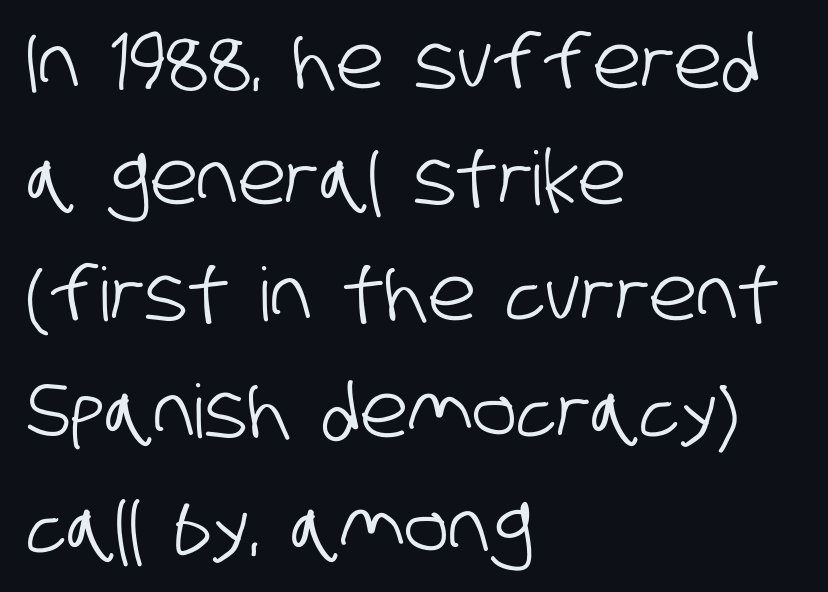
How are the letters spaced? Ordinarily, with no added tracking. The glyphs in this specimen are sans serif. The passage shown is typed in a proportional face where columns would drift. The rendering anchors every line to the left-hand side. Each new line begins a customary step beneath the previous one.
